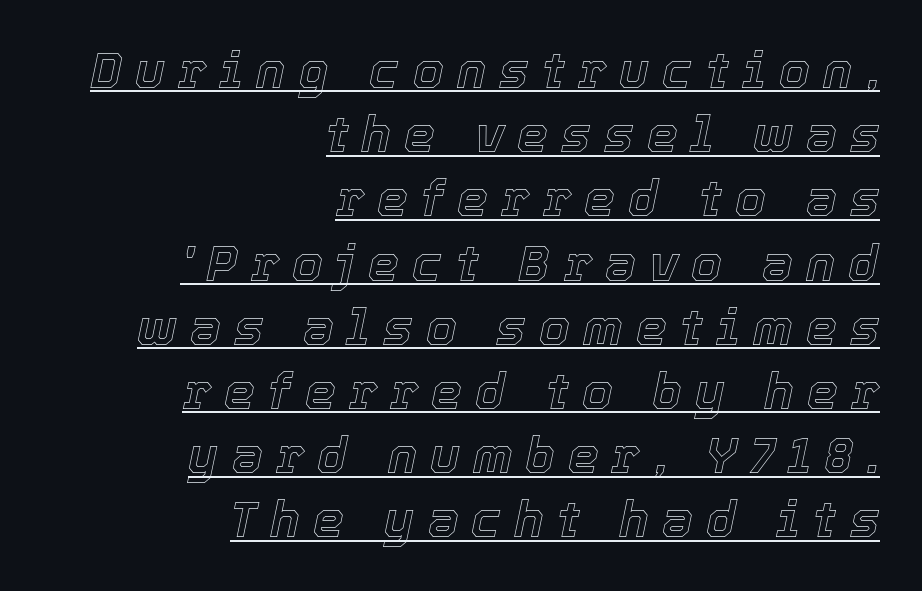
The image shows 49 px text type, italic (leaning right); set right-aligned, normal line spacing (1.31x), unusually wide letter spacing (+0.27 em), underlined; a medium x-height.
